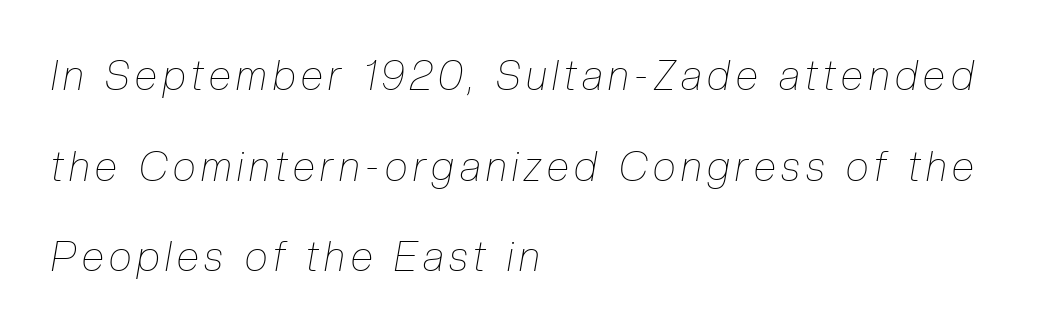
The image shows 41 px thin, condensed type, italic (leaning right); set left-aligned, loose line spacing (2.21x), not underlined; low stroke contrast and a medium x-height.
